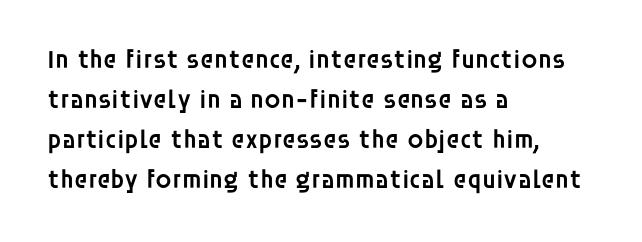
{"italic": "no", "bold": "semi", "underline": "no", "align": "left", "line_spacing": "normal", "line_spacing_ratio": 1.54, "letter_spacing": "normal", "letter_spacing_em": 0.0, "glyph_px": 26}
